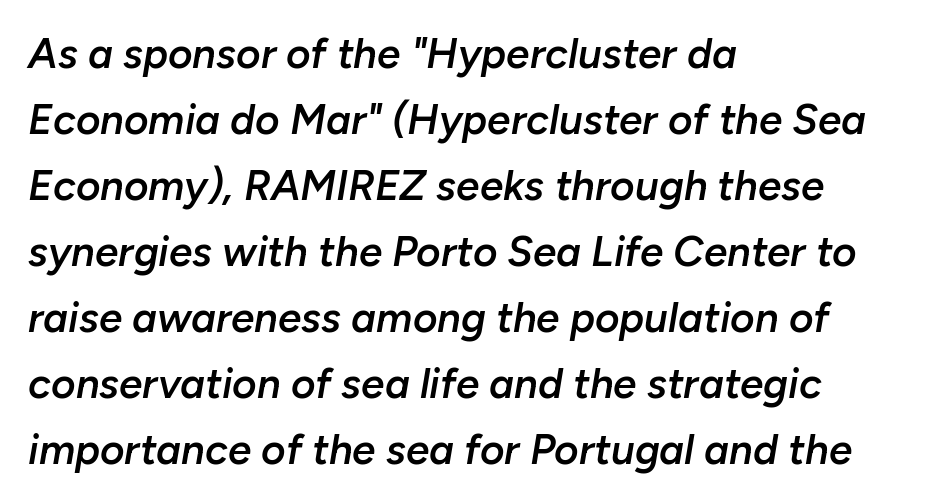
{"italic": "yes", "lean": "right", "slant_degrees": 10, "bold": "semi", "weight": "semibold", "width": "normal", "stroke_contrast": "low", "x_height": "medium", "monospaced": "no", "underline": "no", "align": "left", "line_spacing": "normal", "line_spacing_ratio": 1.57, "letter_spacing": "normal", "letter_spacing_em": 0.0, "glyph_px": 42}
